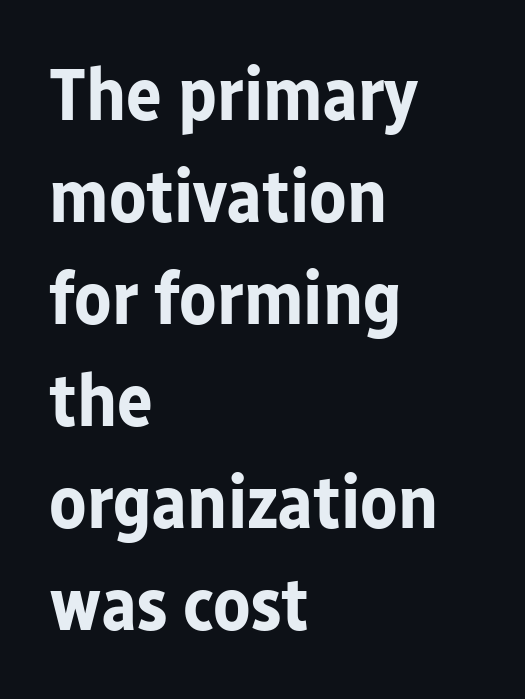
Standard letterfit; no display-style spreading of the glyphs. The space directly below the letters is spotless. A normal amount of white space separates one row of letters from the next. Proportional: the letters do not fall into vertical columns. The glyphs in this specimen are sans serif.
